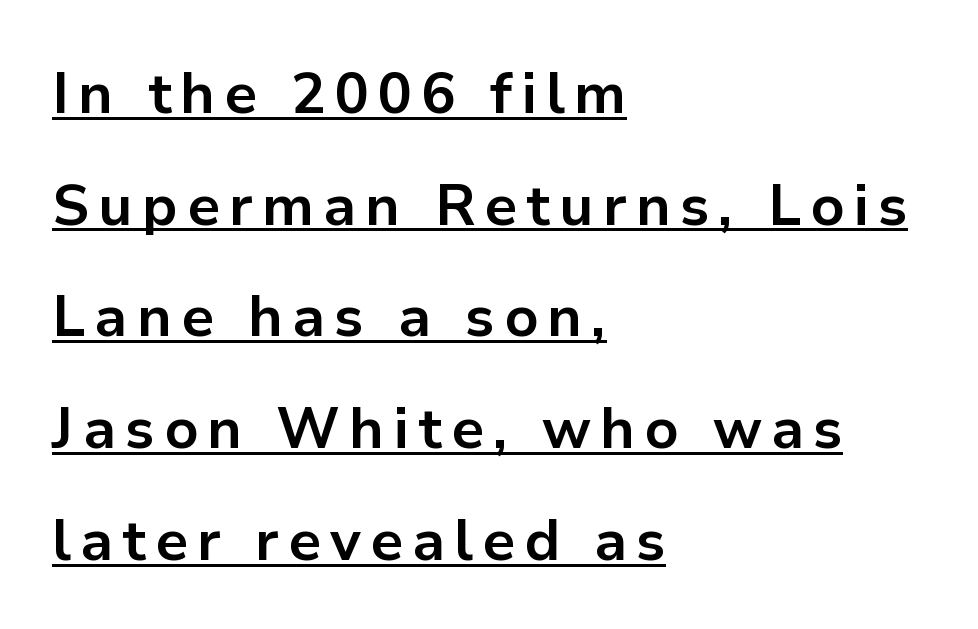
The image shows 57 px bold sans-serif type, upright; set left-aligned, loose line spacing (1.96x), underlined; low stroke contrast and a medium x-height.
